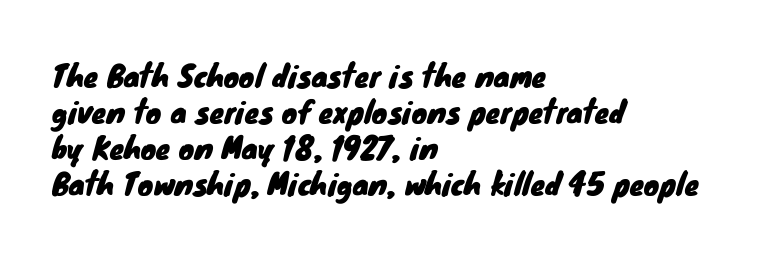
The image shows 29 px sans-serif type; set left-aligned, line spacing 1.24x, normal letter spacing, not underlined; low stroke contrast and a small x-height.
